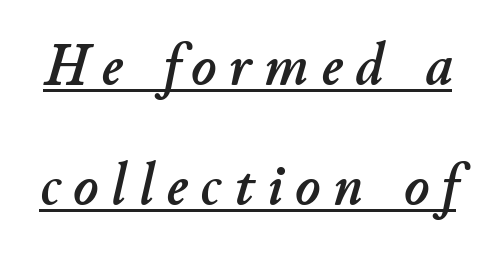
Q: Is the text italic (slanted)? A: Yes, it leans right by about 11 degrees.
Q: Is the text underlined? A: Yes.
Q: Is the spacing between letters normal or unusually wide? A: Unusually wide.
Q: Is the spacing between lines tight, normal or loose? A: Loose.
Q: Width (condensed, normal, or wide)? A: Normal.
Q: Stroke contrast? A: Low.
Q: x-height? A: Small.
Q: Monospaced? A: No.
